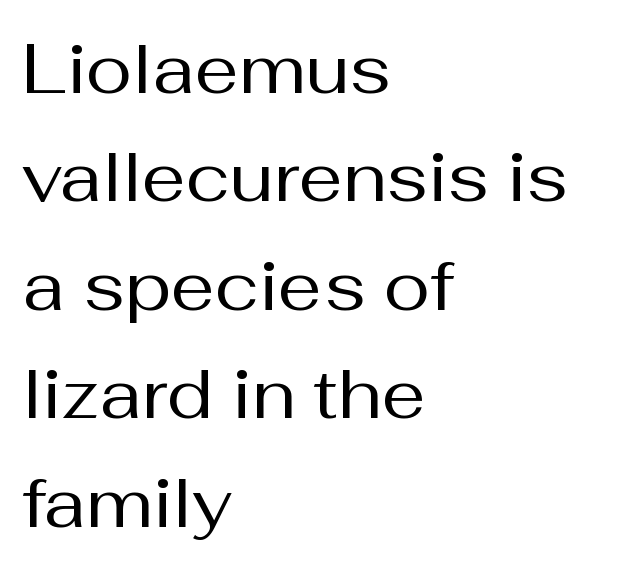
Each letter's strokes conclude bluntly, with no projecting serifs. Note the varied advance widths — an 'i' is clearly narrower than an 'm'. The tracking reads as untouched default to a designer's eye. The passage shown stacks its lines at a standard gap.
